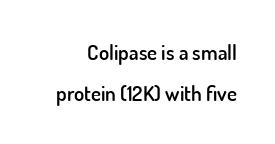
Q: Is the text bold? A: Semi-bold.
Q: Is the text italic (slanted)? A: No, it is upright.
Q: Is the text underlined? A: No.
Q: Is the spacing between letters normal or unusually wide? A: Normal.
Q: Is the spacing between lines tight, normal or loose? A: Loose.
